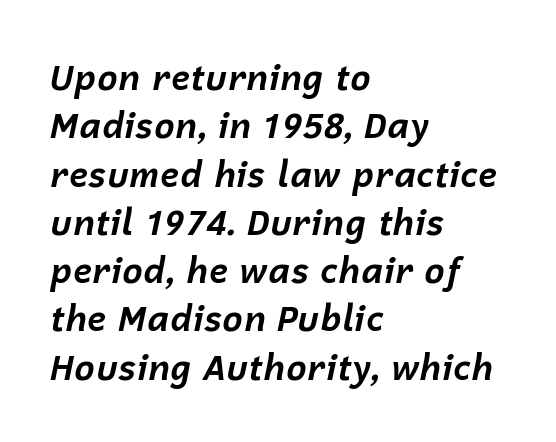
Q: Is the text bold? A: Yes.
Q: Is the text italic (slanted)? A: Yes, it leans right by about 12 degrees.
Q: Is the text underlined? A: No.
Q: How is the paragraph aligned? A: Left-aligned.
Q: Is the spacing between letters normal or unusually wide? A: Normal.
Q: Is the spacing between lines tight, normal or loose? A: Normal.
Q: Width (condensed, normal, or wide)? A: Normal.
Q: Stroke contrast? A: Low.
Q: x-height? A: Medium.
Q: Monospaced? A: No.
